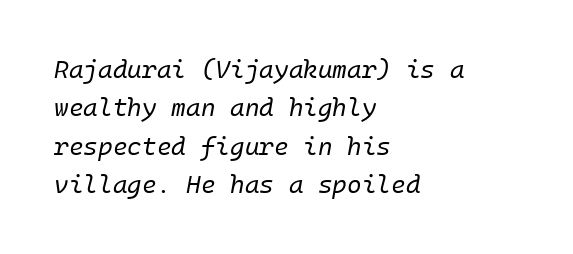
{"italic": "yes", "lean": "right", "slant_degrees": 10, "bold": "no", "underline": "no", "align": "left", "line_spacing": "normal", "line_spacing_ratio": 1.54, "letter_spacing": "normal", "letter_spacing_em": 0.0, "glyph_px": 25}
